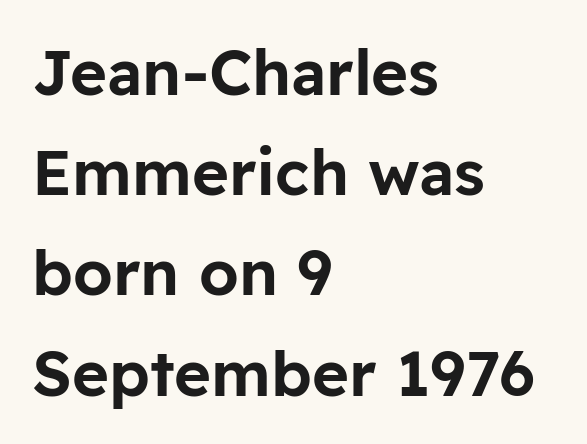
The image shows 63 px sans-serif type, upright; set left-aligned, normal line spacing (1.59x), normal letter spacing, not underlined; low stroke contrast and a medium x-height.
